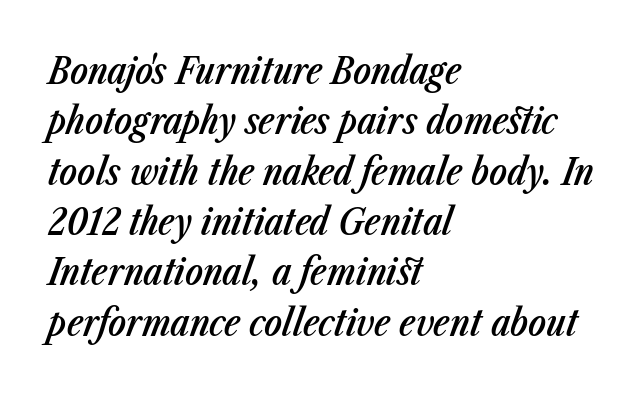
The gap between lines stays unmarked. There's an unmistakable incline to the writing here. Interline gaps are of average width in this sample. The letters sit at their default tracking, neither squeezed nor spread. Reading down the block, your eye returns to a fixed left position each line.
